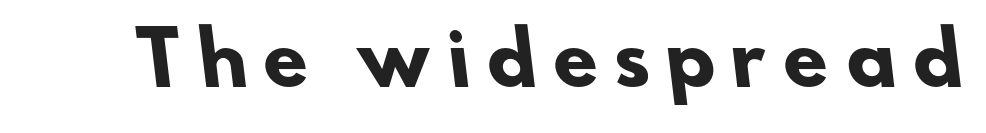
The passage shown is typed in a proportional face where columns would drift. Plenty of ink on the page — the face is bold. Spacing between characters has been opened up far beyond the box default. Type style note: lacks serifs. The area under the type is left untouched.
